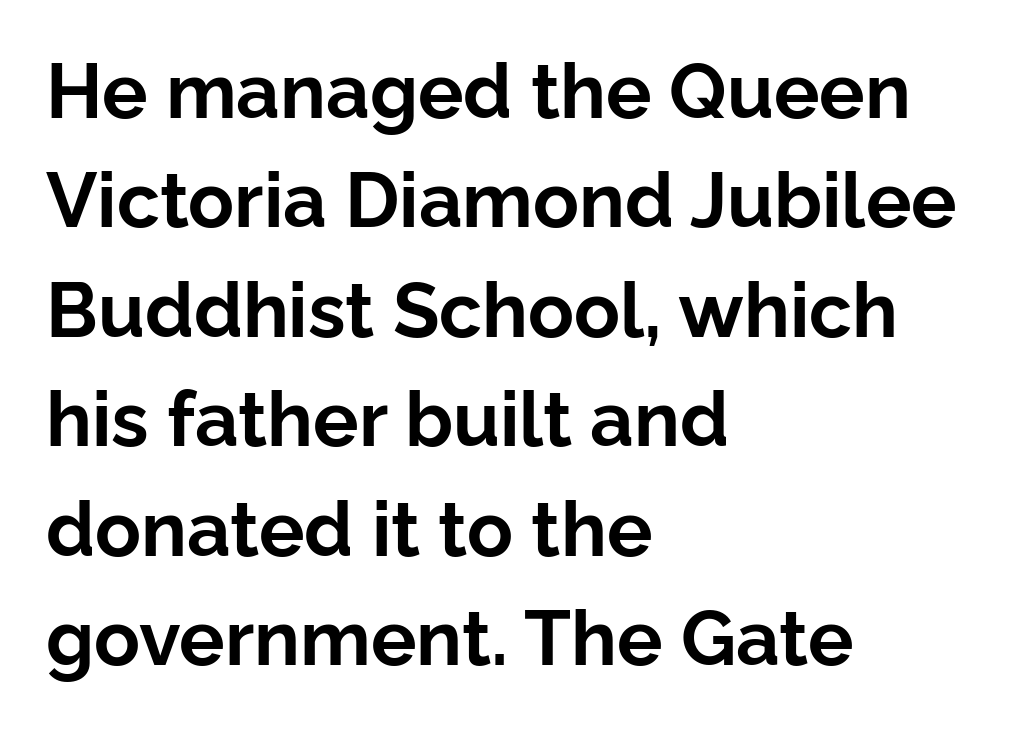
{"serif": "no", "italic": "no", "bold": "yes", "weight": "bold", "width": "normal", "stroke_contrast": "low", "x_height": "medium", "monospaced": "no", "underline": "no", "align": "left", "line_spacing": "normal", "line_spacing_ratio": 1.44, "letter_spacing": "normal", "letter_spacing_em": 0.0, "glyph_px": 76}
